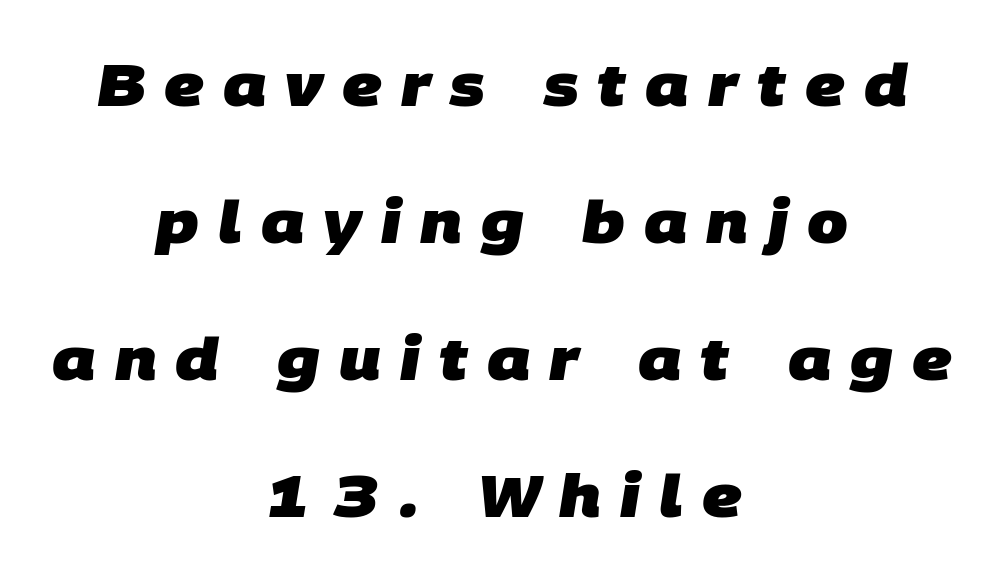
{"serif": "no", "bold": "yes", "weight": "heavy", "width": "normal", "stroke_contrast": "low", "x_height": "large", "monospaced": "no", "underline": "no", "align": "center", "line_spacing": "loose", "line_spacing_ratio": 2.36, "letter_spacing": "wide", "letter_spacing_em": 0.33, "glyph_px": 58}
